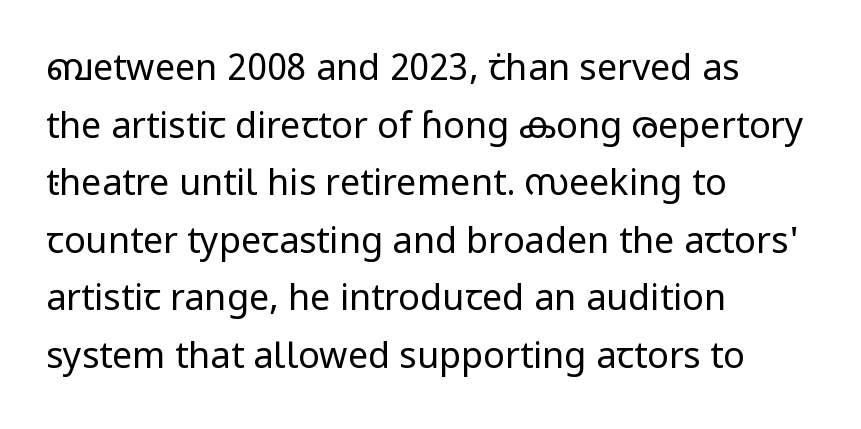
{"serif": "no", "italic": "no", "bold": "no", "weight": "regular", "width": "normal", "stroke_contrast": "low", "x_height": "medium", "monospaced": "no", "underline": "no", "align": "left", "line_spacing": "normal", "line_spacing_ratio": 1.6, "letter_spacing": "normal", "letter_spacing_em": 0.0, "glyph_px": 36}
